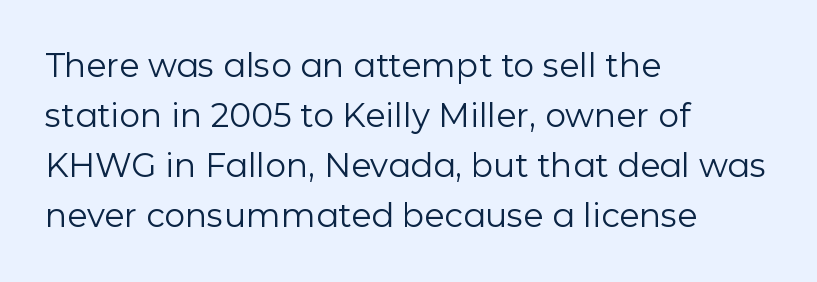
The image shows 33 px regular-weight sans-serif type, upright; set left-aligned, normal line spacing (1.52x), normal letter spacing, not underlined; low stroke contrast and a medium x-height.
